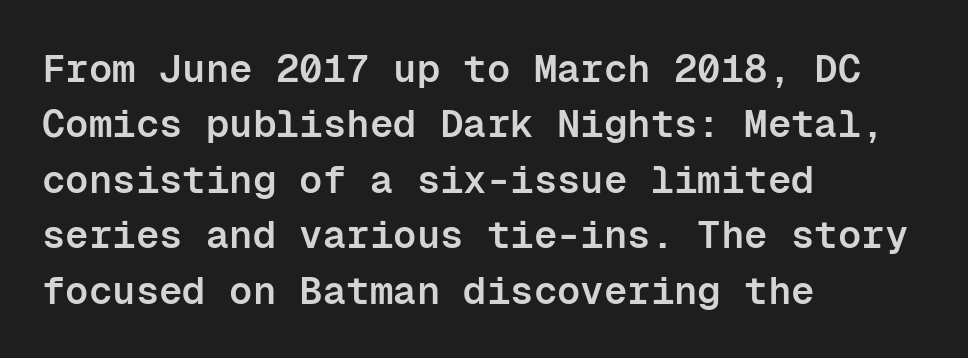
{"serif": "no", "italic": "no", "bold": "semi", "weight": "semibold", "width": "normal", "stroke_contrast": "low", "x_height": "medium", "monospaced": "yes", "underline": "no", "align": "left", "line_spacing": "normal", "line_spacing_ratio": 1.42, "letter_spacing": "normal", "letter_spacing_em": 0.0, "glyph_px": 39}
